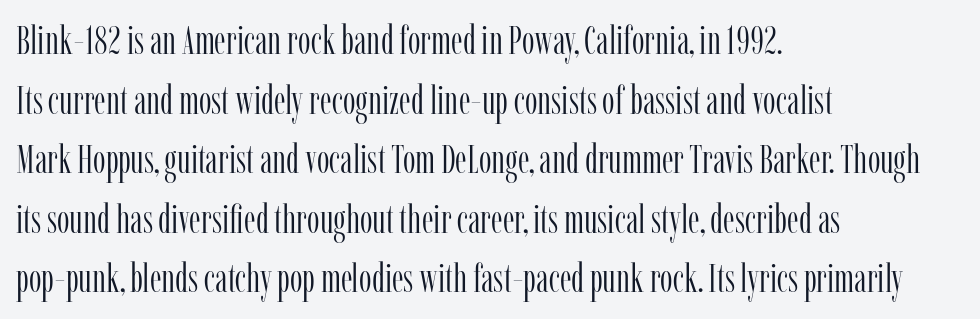
Baseline-to-baseline distance is the conventional proportion of letter height. The letters stand straight up with perfectly vertical stems. Proportional: the letters do not fall into vertical columns. Weight: not bold — regular or lighter.
